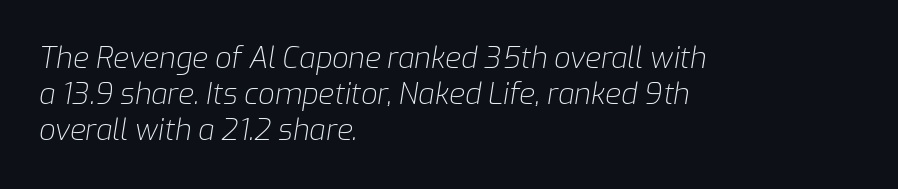
{"italic": "yes", "lean": "right", "slant_degrees": 9, "bold": "no", "weight": "light", "width": "normal", "stroke_contrast": "low", "x_height": "medium", "monospaced": "no", "underline": "no", "align": "left", "line_spacing": "normal", "line_spacing_ratio": 1.25, "letter_spacing": "normal", "letter_spacing_em": 0.0, "glyph_px": 29}
